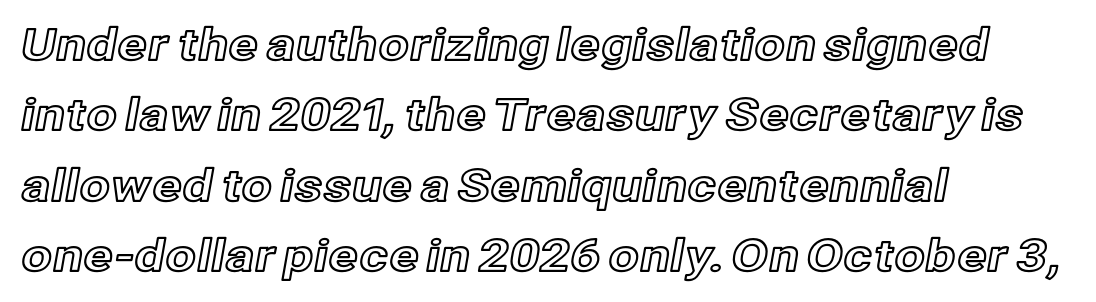
The image shows 44 px text type; set left-aligned, normal line spacing (1.6x), normal letter spacing, not underlined; a medium x-height.
